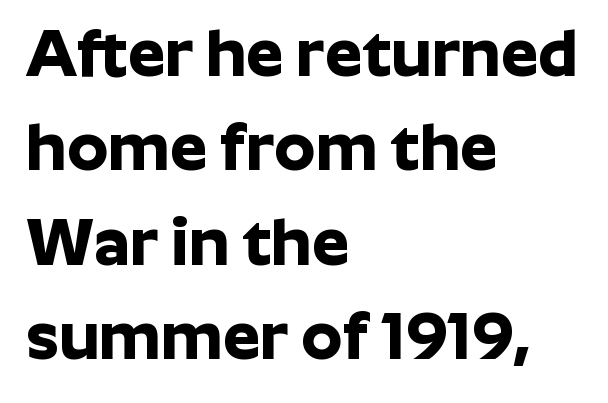
The image shows 66 px bold sans-serif type, upright; set left-aligned, normal line spacing (1.43x), normal letter spacing, not underlined; low stroke contrast and a medium x-height.
